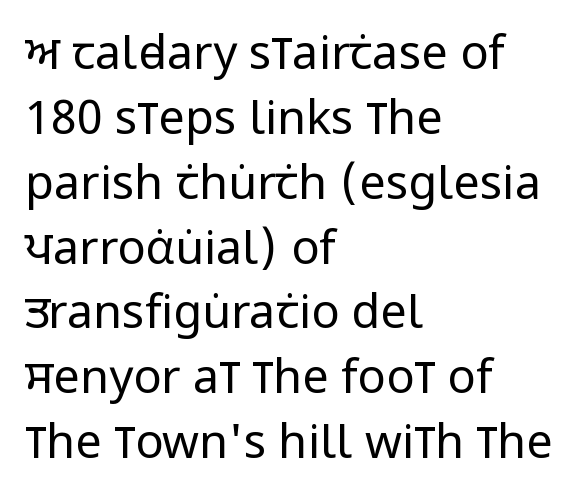
{"serif": "no", "italic": "no", "bold": "no", "weight": "regular", "width": "condensed", "stroke_contrast": "low", "x_height": "large", "monospaced": "no", "underline": "no", "align": "left", "line_spacing": "normal", "line_spacing_ratio": 1.38, "letter_spacing": "normal", "letter_spacing_em": 0.0, "glyph_px": 47}
